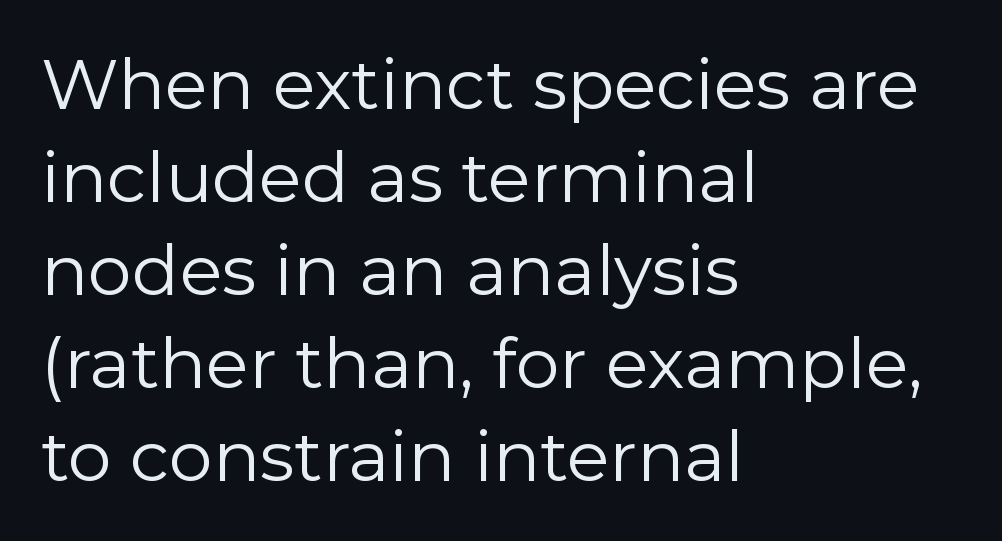
These lines were composed using upright roman letters. The rag falls on the right side of this text block. The baseline area is clear. Here the glyphs are tracked normally, forming tight word shapes. The strokes carry an ordinary text weight at most.
